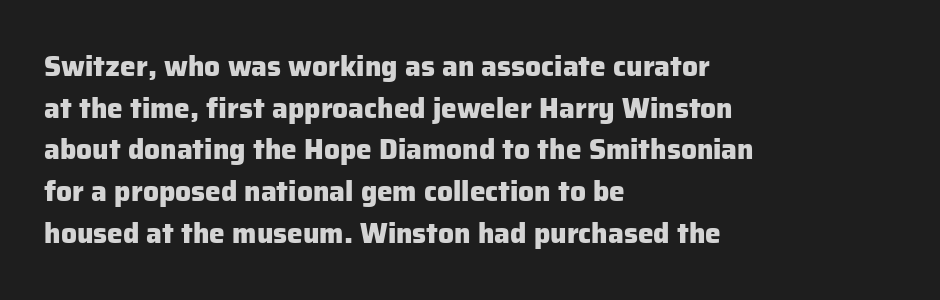
Q: Is the text bold? A: Yes.
Q: Is the text italic (slanted)? A: No, it is upright.
Q: Is the typeface a serif or a sans-serif typeface? A: Sans-serif.
Q: Is the text underlined? A: No.
Q: How is the paragraph aligned? A: Left-aligned.
Q: Is the spacing between letters normal or unusually wide? A: Normal.
Q: Is the spacing between lines tight, normal or loose? A: Normal.
Q: Width (condensed, normal, or wide)? A: Normal.
Q: Stroke contrast? A: Low.
Q: x-height? A: Medium.
Q: Monospaced? A: No.
